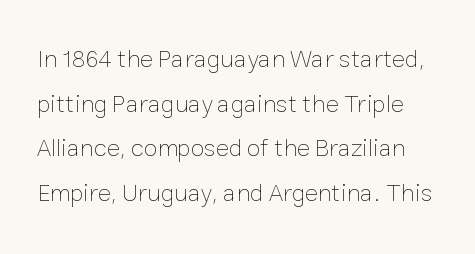
Q: Is the text bold? A: No.
Q: Is the text italic (slanted)? A: No, it is upright.
Q: Is the text underlined? A: No.
Q: Is the spacing between letters normal or unusually wide? A: Normal.
